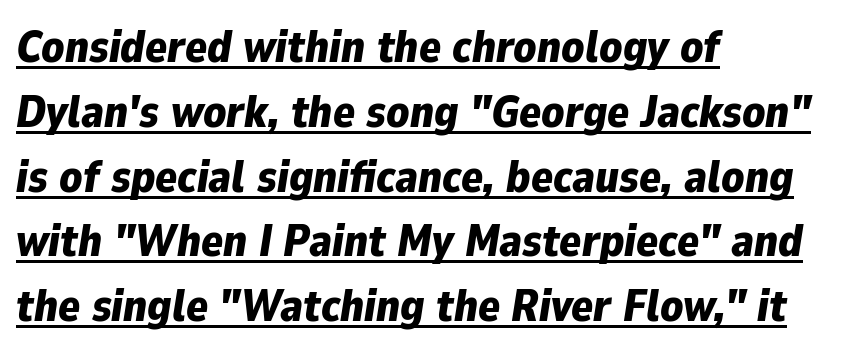
The image shows 45 px bold type, italic (leaning right); set left-aligned, normal line spacing (1.44x), normal letter spacing, underlined; low stroke contrast and a medium x-height.
